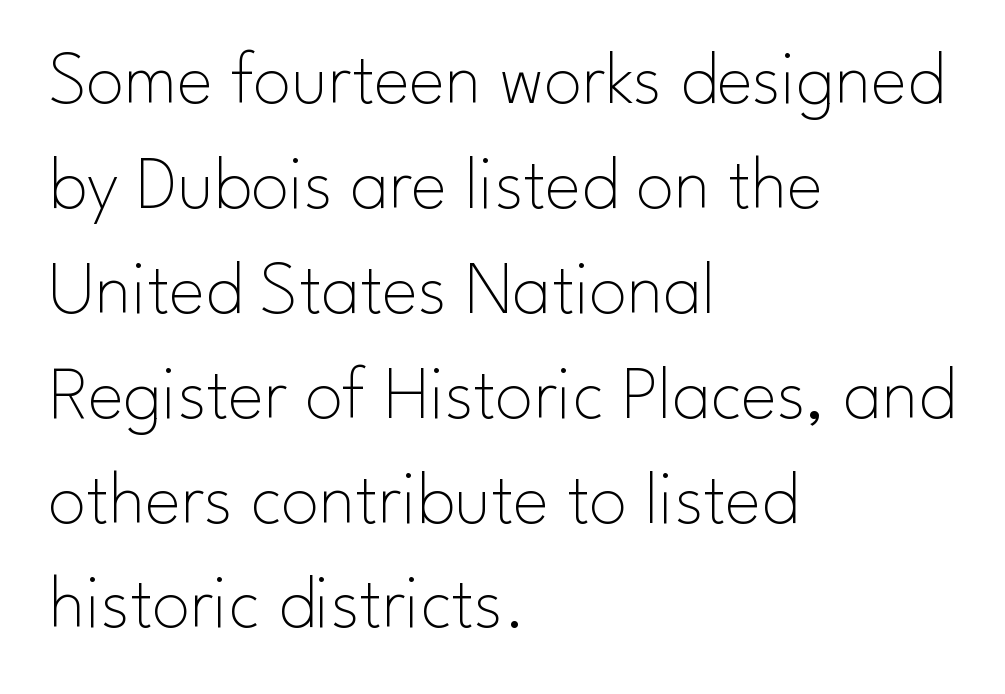
The image shows 76 px thin sans-serif type, upright; set left-aligned, normal line spacing (1.38x), normal letter spacing, not underlined; low stroke contrast and a small x-height.
